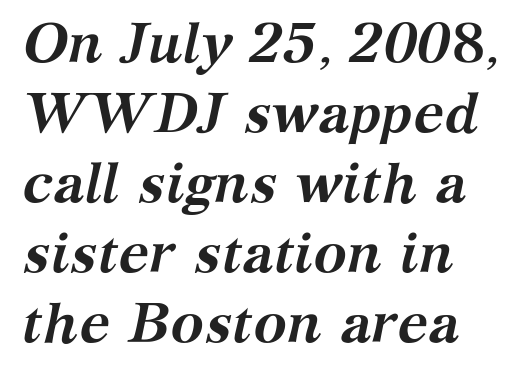
{"serif": "yes", "italic": "yes", "lean": "right", "slant_degrees": 12, "bold": "yes", "weight": "semibold", "width": "normal", "stroke_contrast": "medium", "x_height": "medium", "monospaced": "no", "underline": "no", "align": "left", "line_spacing": "normal", "line_spacing_ratio": 1.25, "letter_spacing": "normal", "letter_spacing_em": 0.0, "glyph_px": 56}
